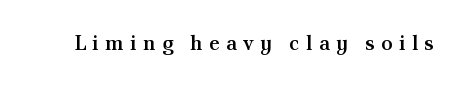
{"italic": "no", "bold": "semi", "underline": "no", "letter_spacing": "wide", "letter_spacing_em": 0.3, "glyph_px": 21}
